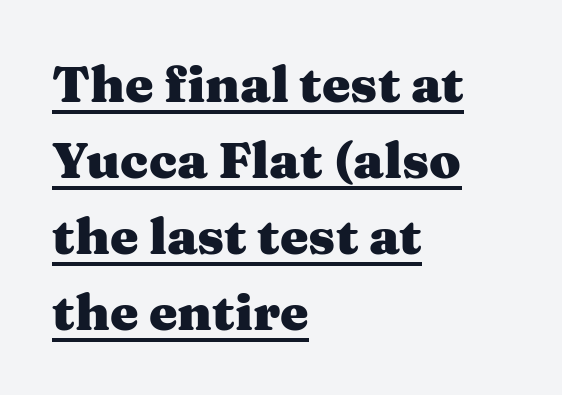
{"serif": "yes", "italic": "no", "bold": "yes", "weight": "heavy", "width": "wide", "stroke_contrast": "medium", "x_height": "medium", "monospaced": "no", "underline": "yes", "align": "left", "line_spacing": "normal", "line_spacing_ratio": 1.49, "letter_spacing": "normal", "letter_spacing_em": 0.0, "glyph_px": 51}
